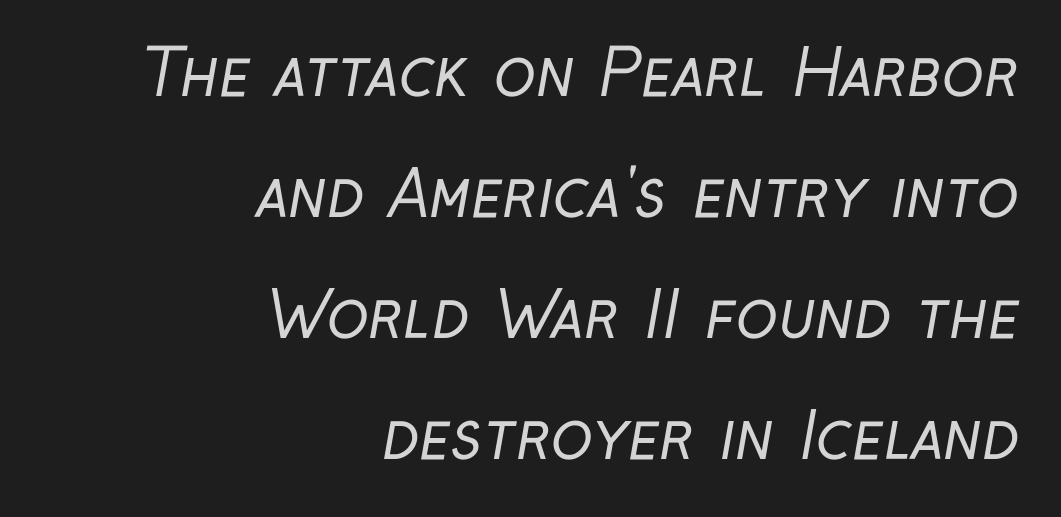
The image shows 63 px regular-weight, condensed sans-serif type; set right-aligned, loose line spacing (1.92x), normal letter spacing, not underlined; low stroke contrast and a medium x-height.
